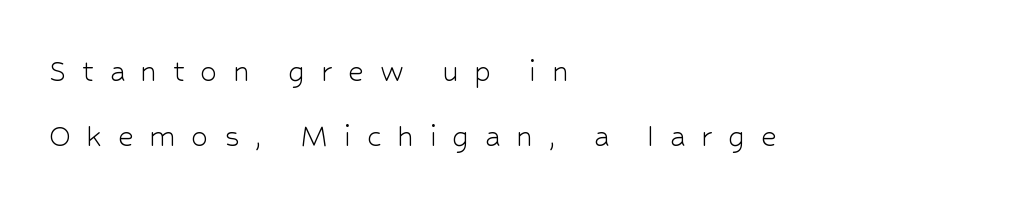
Q: Is the text bold? A: No.
Q: Is the text italic (slanted)? A: No, it is upright.
Q: Is the typeface a serif or a sans-serif typeface? A: Sans-serif.
Q: Is the text underlined? A: No.
Q: How is the paragraph aligned? A: Left-aligned.
Q: Is the spacing between letters normal or unusually wide? A: Unusually wide.
Q: Is the spacing between lines tight, normal or loose? A: Loose.
Q: Width (condensed, normal, or wide)? A: Normal.
Q: Stroke contrast? A: Low.
Q: x-height? A: Medium.
Q: Monospaced? A: No.
